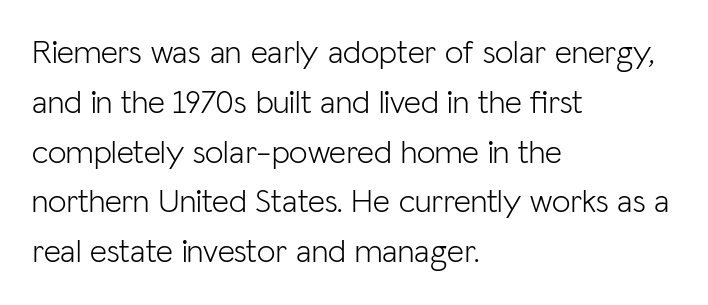
The image shows 33 px light sans-serif type, upright; set left-aligned, normal line spacing (1.51x), normal letter spacing, not underlined; low stroke contrast and a medium x-height.
